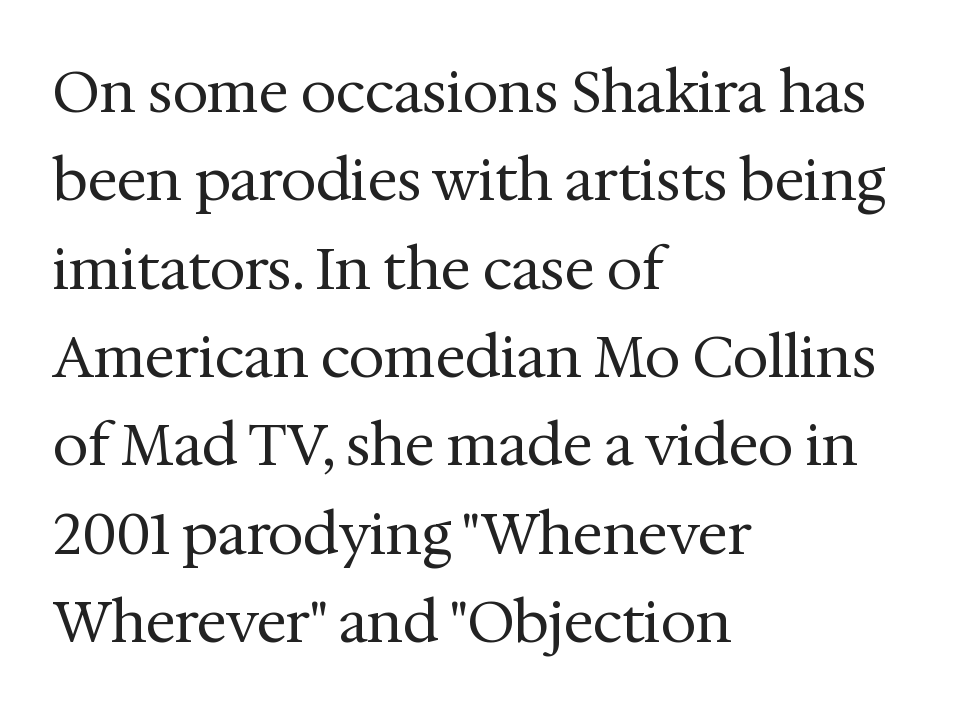
The image shows 57 px regular-weight serif type, upright; set left-aligned, normal line spacing (1.55x), normal letter spacing, not underlined; medium stroke contrast and a medium x-height.
